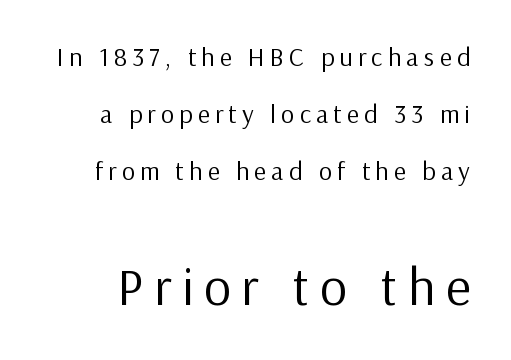
{"serif": "no", "italic": "no", "bold": "no", "weight": "regular", "width": "normal", "stroke_contrast": "low", "x_height": "medium", "monospaced": "no", "underline": "no", "line_spacing": "loose", "line_spacing_ratio": 2.2, "letter_spacing": "wide", "letter_spacing_em": 0.2, "larger_block": "second", "size_ratio": 2.04, "glyph_px": 53}
